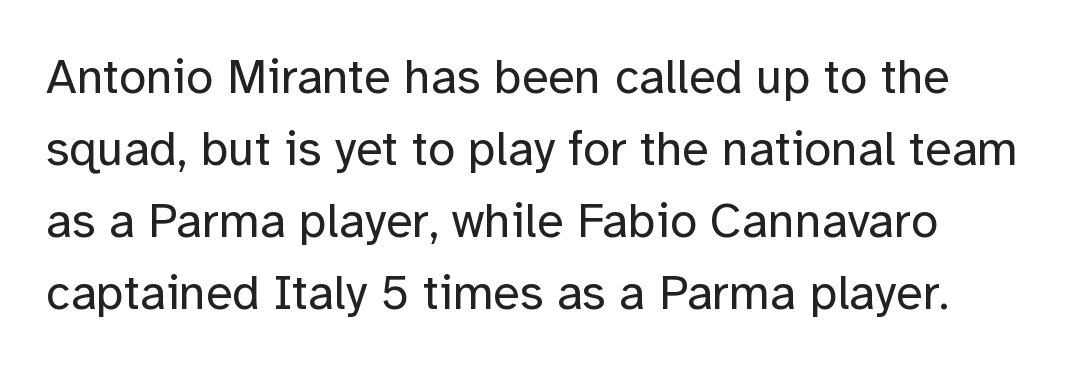
The words here are not underlined. Bold? No — there's no thickening of the strokes. Do the letters lean? They stand straight. Think of a printed novel: that variable character pitch is what you see here. In terms of letterform style, serifs are entirely absent. A typesetter would call this leading conventional body-copy spacing.
